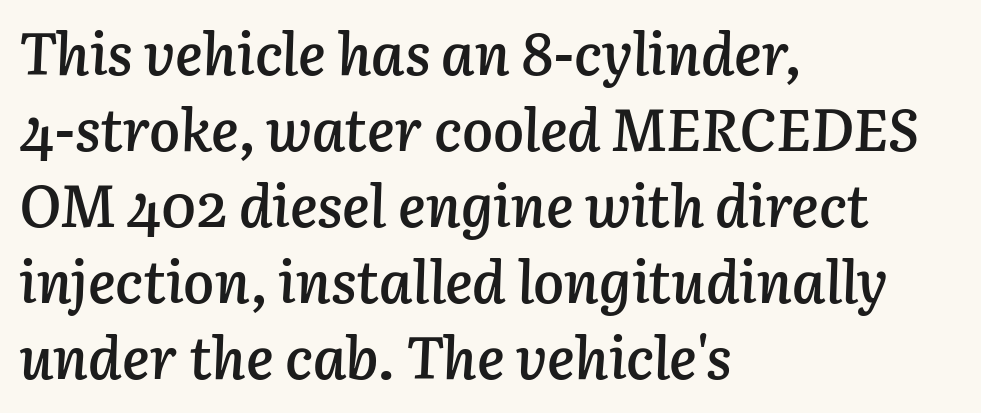
The image shows 58 px semibold type, italic (leaning right); set left-aligned, normal line spacing (1.31x), normal letter spacing, not underlined; low stroke contrast and a medium x-height.
